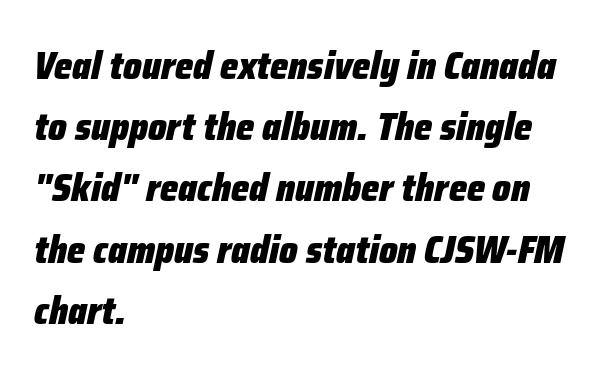
The image shows 39 px heavy, condensed type, italic (leaning right); set left-aligned, normal line spacing (1.57x), normal letter spacing, not underlined; low stroke contrast and a medium x-height.
